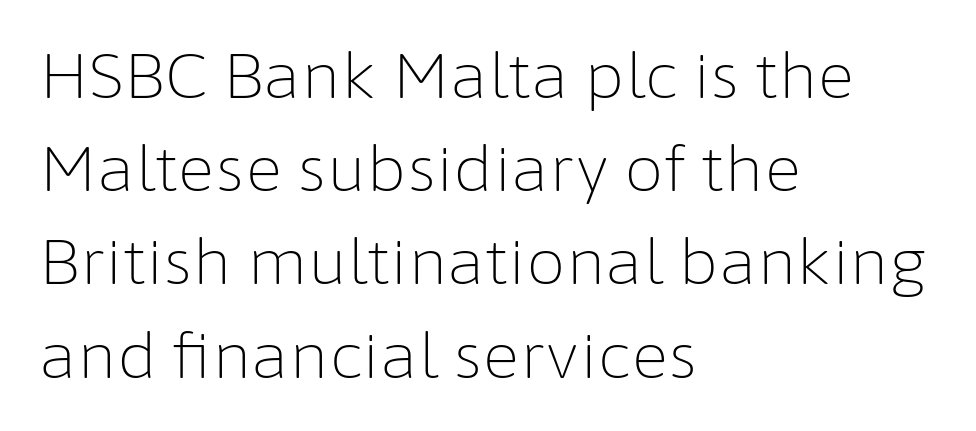
The font family rendered here belongs to the sans-serif group. Line starts are locked; line ends wander. Each stroke keeps to a modest, everyday thickness or less. The zone under the glyphs is completely vacant. The face used here is proportionally spaced, like ordinary book or web type. Characters remain perfectly vertical along every line.
